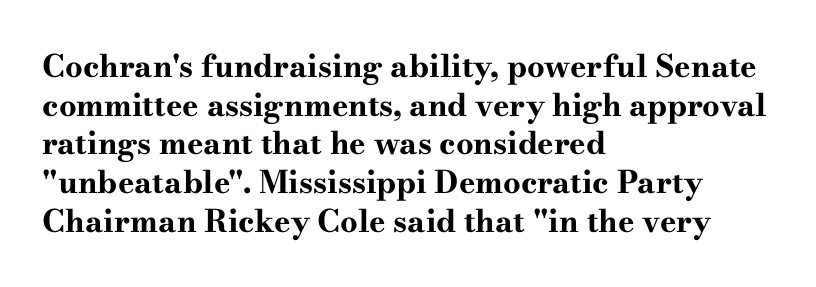
Q: Is the text bold? A: Yes.
Q: Is the text italic (slanted)? A: No, it is upright.
Q: Is the typeface a serif or a sans-serif typeface? A: Serif.
Q: Is the text underlined? A: No.
Q: How is the paragraph aligned? A: Left-aligned.
Q: Is the spacing between letters normal or unusually wide? A: Normal.
Q: Is the spacing between lines tight, normal or loose? A: Normal.
Q: Width (condensed, normal, or wide)? A: Wide.
Q: Stroke contrast? A: High.
Q: x-height? A: Small.
Q: Monospaced? A: No.
